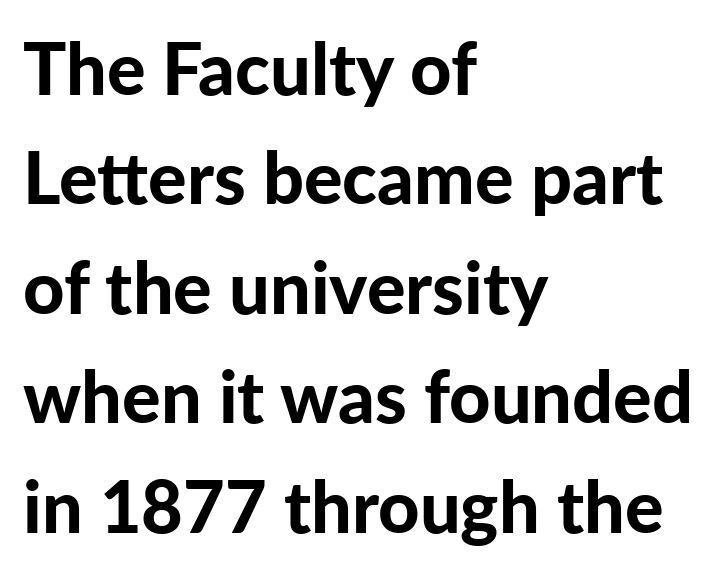
{"serif": "no", "italic": "no", "bold": "yes", "weight": "bold", "width": "normal", "stroke_contrast": "low", "x_height": "medium", "monospaced": "no", "underline": "no", "align": "left", "line_spacing": "normal", "line_spacing_ratio": 1.52, "letter_spacing": "normal", "letter_spacing_em": 0.0, "glyph_px": 72}
